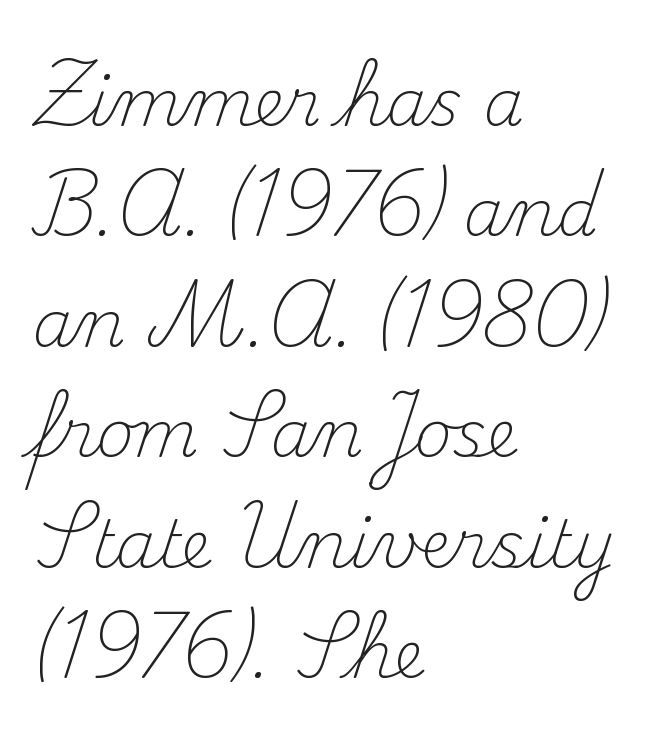
Glance below the letters and you will spot only blank space. To sum up the face: it has serifs. The passage shown is typed in a proportional face where columns would drift. The vertical gap from one line to the next is medium.
